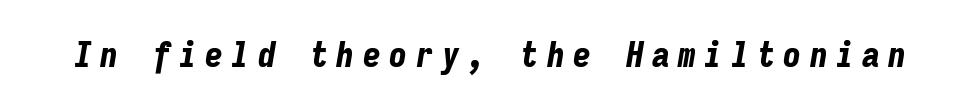
The image shows 36 px bold, condensed type, italic (leaning right), monospaced; set unusually wide letter spacing (+0.23 em), not underlined; low stroke contrast and a medium x-height.
